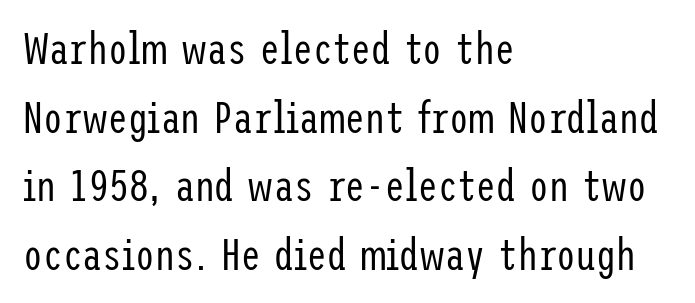
The image shows 44 px regular-weight, condensed sans-serif type, upright; set left-aligned, normal line spacing (1.56x), normal letter spacing, not underlined; low stroke contrast and a medium x-height.
